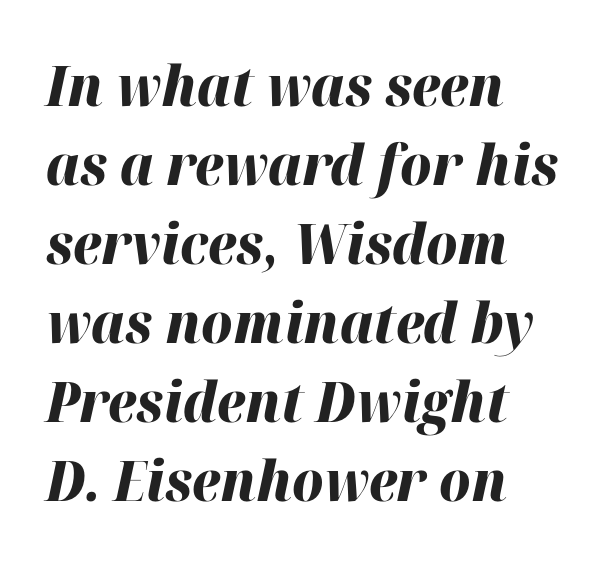
Where is the straight margin? On the left. Underline: absent. Summary of vertical rhythm: regular, with standard interline spacing. Stroke thickness is high; the sample reads as a true bold.
